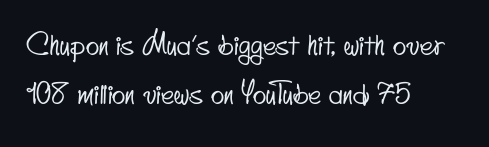
Q: Is the typeface a serif or a sans-serif typeface? A: Sans-serif.
Q: Is the text underlined? A: No.
Q: How is the paragraph aligned? A: Left-aligned.
Q: Is the spacing between letters normal or unusually wide? A: Normal.
Q: Width (condensed, normal, or wide)? A: Condensed.
Q: Stroke contrast? A: Low.
Q: x-height? A: Small.
Q: Monospaced? A: No.
